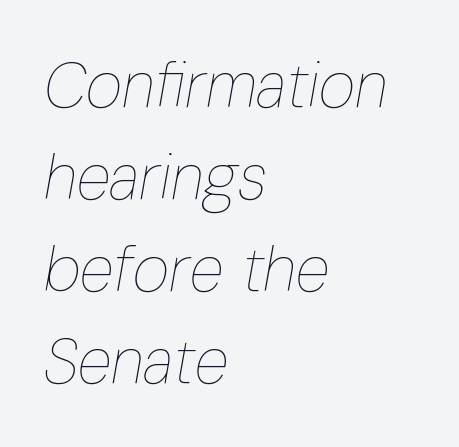
Q: Is the text bold? A: No.
Q: Is the text italic (slanted)? A: Yes, it leans right by about 10 degrees.
Q: Is the text underlined? A: No.
Q: How is the paragraph aligned? A: Left-aligned.
Q: Is the spacing between letters normal or unusually wide? A: Normal.
Q: Is the spacing between lines tight, normal or loose? A: Normal.
Q: Width (condensed, normal, or wide)? A: Condensed.
Q: Stroke contrast? A: Low.
Q: x-height? A: Medium.
Q: Monospaced? A: No.
